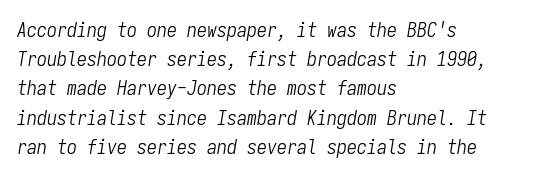
{"italic": "yes", "lean": "right", "slant_degrees": 9, "bold": "no", "underline": "no", "align": "left", "line_spacing": "normal", "line_spacing_ratio": 1.46, "letter_spacing": "normal", "letter_spacing_em": 0.0, "glyph_px": 20}
